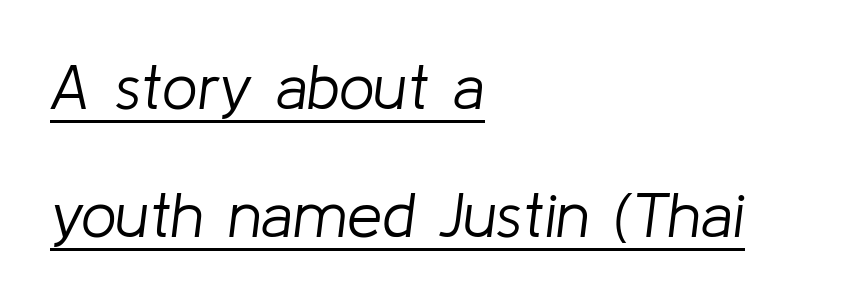
One glance says open: line gaps are wider than usual. This rendering uses left alignment, leaving the right contour irregular. Like a heading marked for emphasis, these lines bear an underscore. Here the designer chose a conventional face with non-uniform glyph widths. Emphasis-style slanted type is in use. Stems here are at most as thick as an everyday book face.
